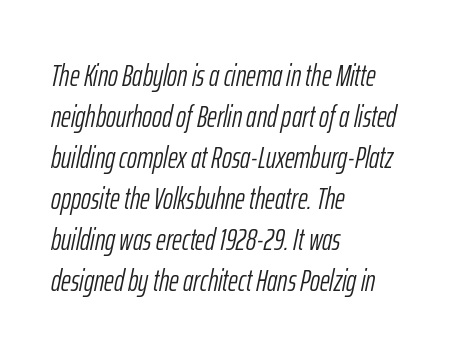
{"italic": "yes", "lean": "right", "slant_degrees": 12, "bold": "no", "weight": "light", "width": "condensed", "stroke_contrast": "low", "x_height": "medium", "monospaced": "no", "underline": "no", "align": "left", "line_spacing": "normal", "line_spacing_ratio": 1.37, "letter_spacing": "normal", "letter_spacing_em": 0.0, "glyph_px": 30}
